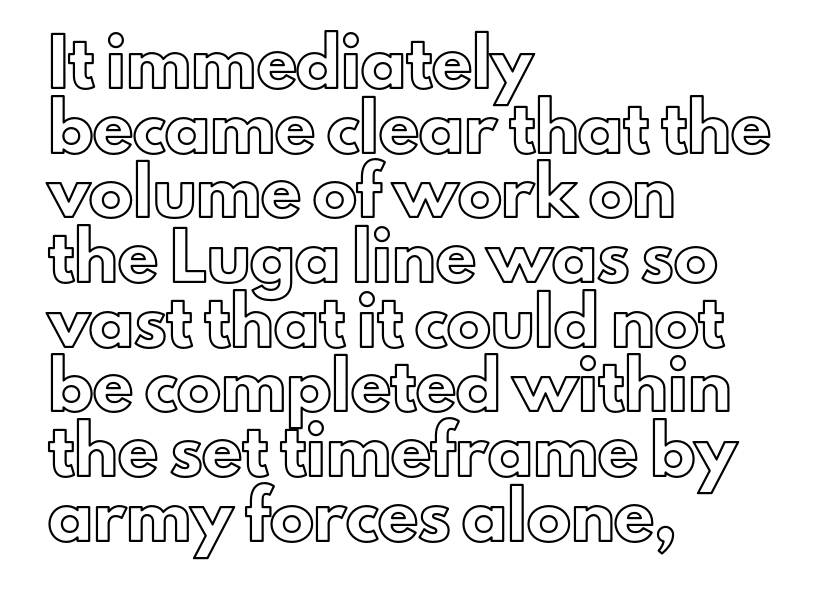
{"italic": "no", "width": "normal", "x_height": "small", "monospaced": "no", "underline": "no", "align": "left", "line_spacing": "normal", "line_spacing_ratio": 1.47, "letter_spacing": "normal", "letter_spacing_em": 0.0, "glyph_px": 44}
